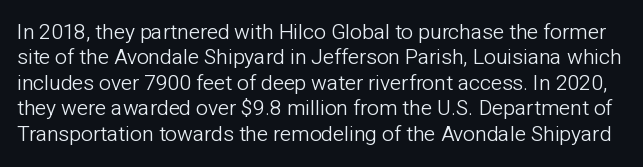
Vertical stems look standard width or narrower in stroke. This sample uses plain, unmodified letter spacing. Words float on clear page, feet unadorned. You can tell it's not italic because the verticals are truly vertical.
